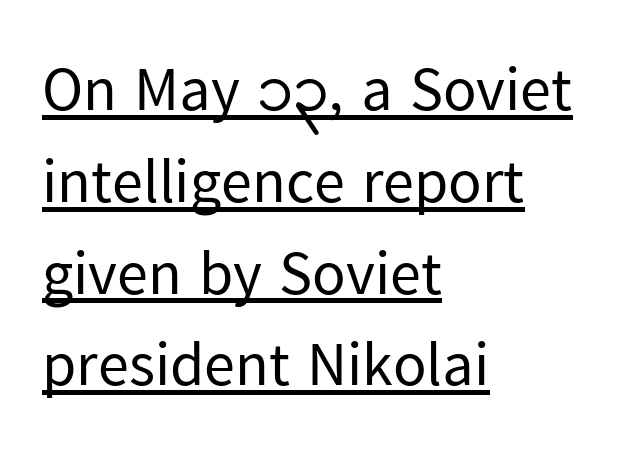
The passage shown is not bold in any degree. Reading down the block, your eye returns to a fixed left position each line. This rendering features underlined lettering. This sample has the flowing, uneven cadence of proportional lettering. This is sans-serif lettering, the kind often seen on screens and signage.
